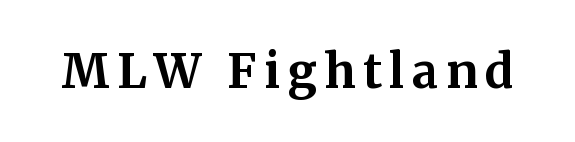
Q: Is the text bold? A: Yes.
Q: Is the text italic (slanted)? A: No, it is upright.
Q: Is the typeface a serif or a sans-serif typeface? A: Serif.
Q: Is the text underlined? A: No.
Q: Width (condensed, normal, or wide)? A: Normal.
Q: Stroke contrast? A: Medium.
Q: x-height? A: Medium.
Q: Monospaced? A: No.
